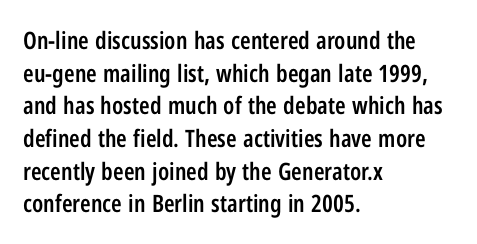
The image shows 24 px text type, upright; set left-aligned, normal line spacing (1.36x), normal letter spacing, not underlined.
